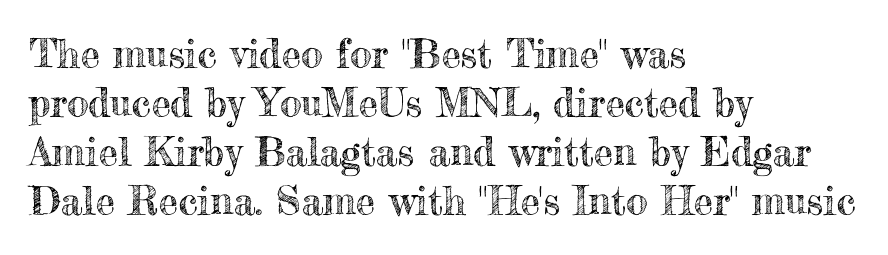
{"italic": "no", "width": "normal", "x_height": "small", "monospaced": "no", "underline": "no", "align": "left", "line_spacing": "normal", "line_spacing_ratio": 1.26, "letter_spacing": "normal", "letter_spacing_em": 0.0, "glyph_px": 39}
